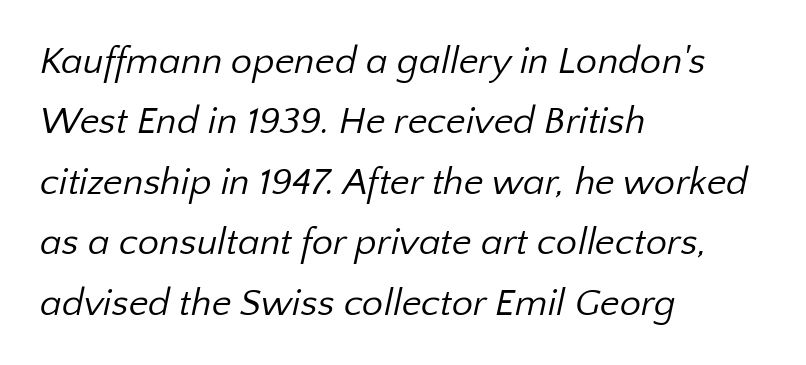
Q: Is the text bold? A: No.
Q: Is the typeface a serif or a sans-serif typeface? A: Sans-serif.
Q: Is the text underlined? A: No.
Q: How is the paragraph aligned? A: Left-aligned.
Q: Is the spacing between letters normal or unusually wide? A: Normal.
Q: Is the spacing between lines tight, normal or loose? A: Normal.
Q: Width (condensed, normal, or wide)? A: Normal.
Q: Stroke contrast? A: Low.
Q: x-height? A: Medium.
Q: Monospaced? A: No.
